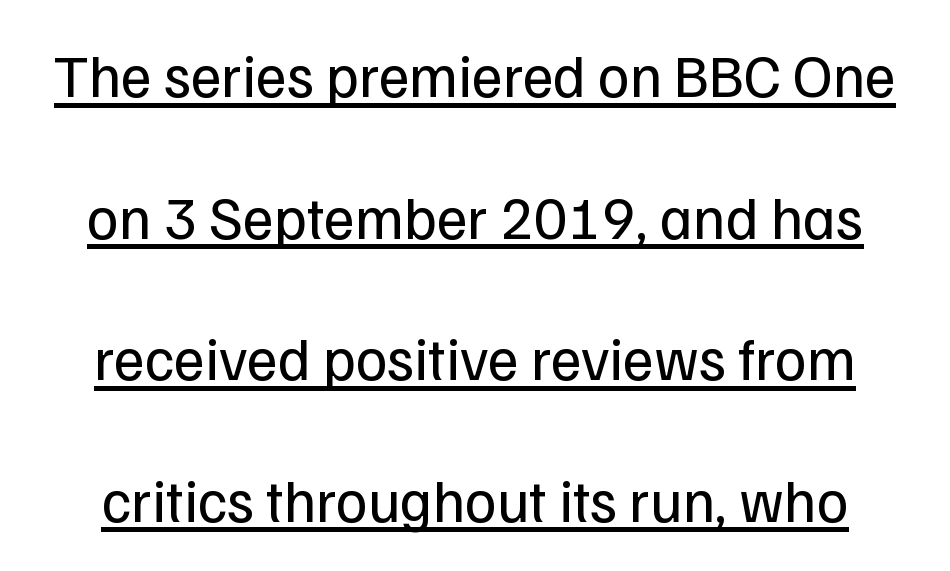
{"serif": "no", "italic": "no", "bold": "no", "weight": "regular", "width": "normal", "stroke_contrast": "low", "x_height": "medium", "monospaced": "no", "underline": "yes", "line_spacing": "loose", "line_spacing_ratio": 2.36, "letter_spacing": "normal", "letter_spacing_em": 0.0, "glyph_px": 60}
